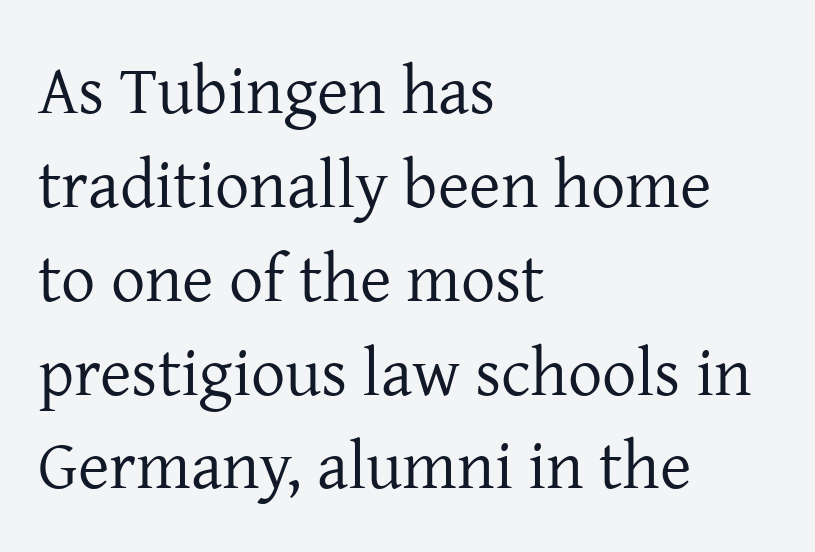
Is there any slant? The stems are plumb. The glyphs are unaccompanied by any horizontal stroke below them. This sample uses a serif face. The ragged edge is on the right, which tells us the setting is flush left. Here the designer chose a conventional face with non-uniform glyph widths. Each stroke keeps to a modest, everyday thickness or less.
